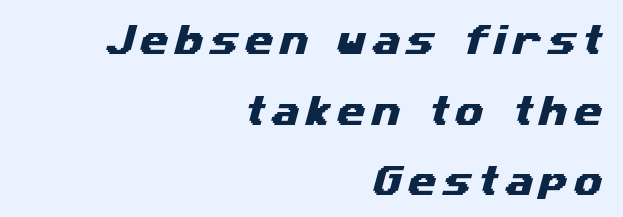
The image shows 33 px wide sans-serif type; set right-aligned, loose line spacing (2.14x), not underlined; medium stroke contrast and a medium x-height.
